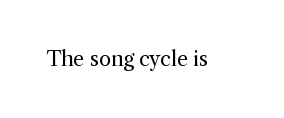
Posture: upright roman. Short note: letters normally spaced. The weight would be labelled regular, book, light, or lighter still. Lines of text with bare space underneath.
